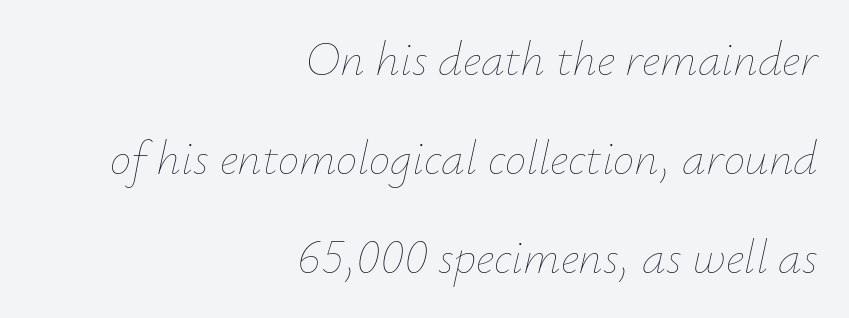
The image shows 48 px thin type, italic (leaning right); set right-aligned, loose line spacing (2.06x), normal letter spacing, not underlined; low stroke contrast and a small x-height.
